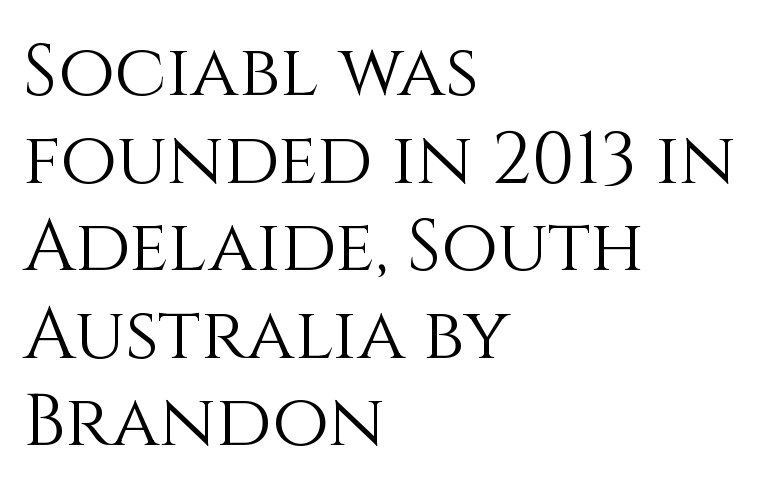
Varying glyph widths throughout — classic text-font behaviour. Only glyphs here, with clear space below each row. Standard letterfit; no display-style spreading of the glyphs. Heaviness? Minimal to ordinary, like unemphasized prose. Unlike italic type, these characters show no tilt at all.
